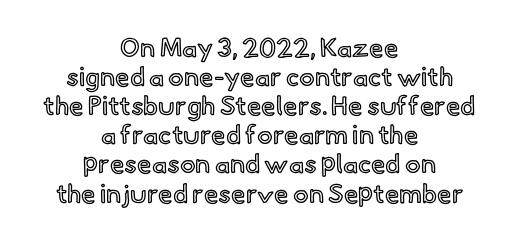
This rendering features lettering with no underline. What stands out about the letter spacing? Nothing — it is the standard amount. The lettering stays uniformly vertical, giving the passage a roman look. Vertical spacing — tight. The paragraph shown floats in the horizontal middle.
